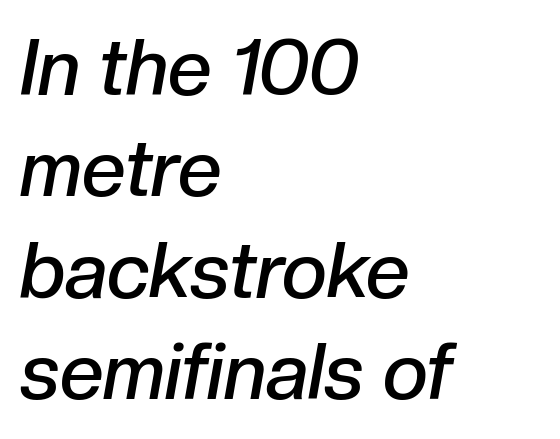
The strokes are fattened partway — semibold, not bold. Students, observe: this is what conventionally led text looks like. Decoration check: the copy has no underline. The rendering anchors every line to the left-hand side.
